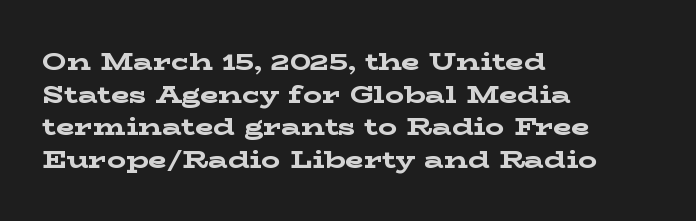
{"italic": "no", "bold": "yes", "underline": "no", "align": "left", "line_spacing": "normal", "line_spacing_ratio": 1.36, "letter_spacing": "normal", "letter_spacing_em": 0.0, "glyph_px": 24}
